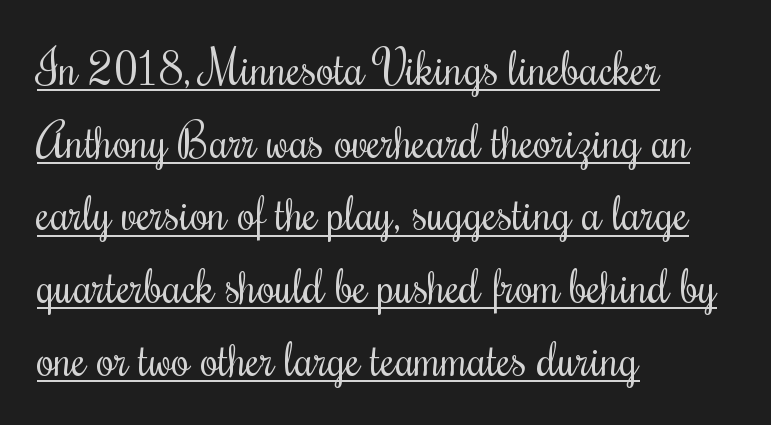
Q: Is the text bold? A: No.
Q: Is the text italic (slanted)? A: Yes.
Q: Is the text underlined? A: Yes.
Q: How is the paragraph aligned? A: Left-aligned.
Q: Is the spacing between letters normal or unusually wide? A: Normal.
Q: Is the spacing between lines tight, normal or loose? A: Normal.
Q: Width (condensed, normal, or wide)? A: Condensed.
Q: Stroke contrast? A: Medium.
Q: x-height? A: Small.
Q: Monospaced? A: No.
